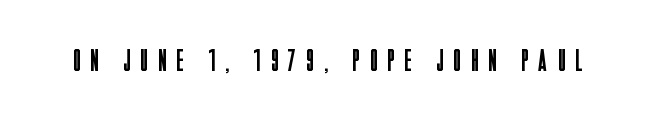
Observe the wide spacing: letters keep a clear distance from each other. Only glyphs here, with clear space below each row. The letters advance in unequal steps, a hallmark of proportional type. These lines are composed in type without serifs. Italic: no, the glyphs are upright roman.
